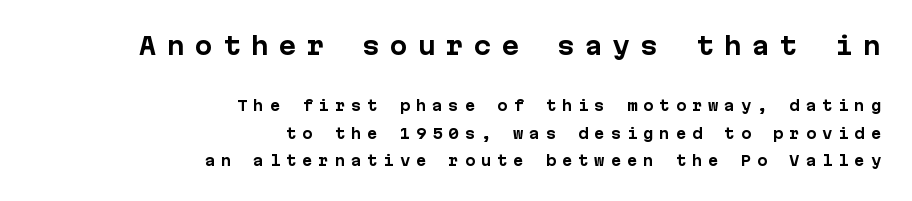
The image shows 24 px bold type, upright; set right-aligned, loose line spacing (1.96x), unusually wide letter spacing (+0.41 em), not underlined; the first (top) block is 1.71x larger.
